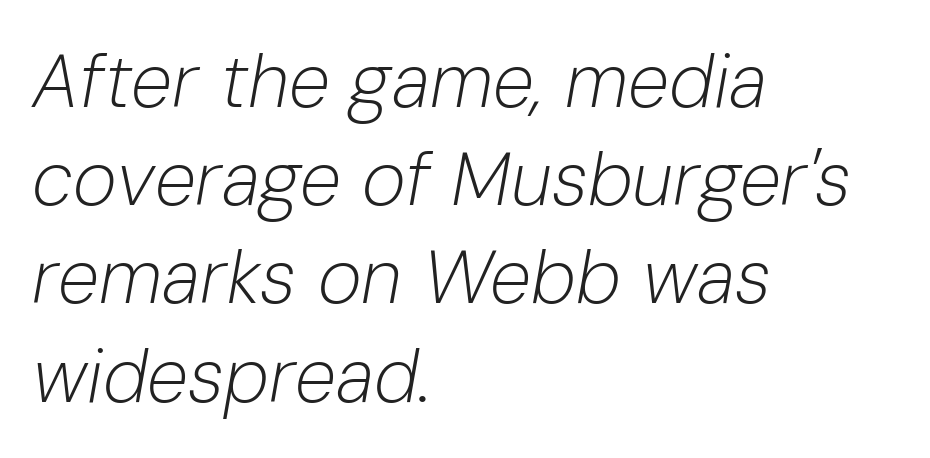
{"italic": "yes", "lean": "right", "slant_degrees": 10, "bold": "no", "weight": "light", "width": "normal", "stroke_contrast": "low", "x_height": "medium", "monospaced": "no", "underline": "no", "align": "left", "line_spacing": "normal", "line_spacing_ratio": 1.31, "letter_spacing": "normal", "letter_spacing_em": 0.0, "glyph_px": 75}
